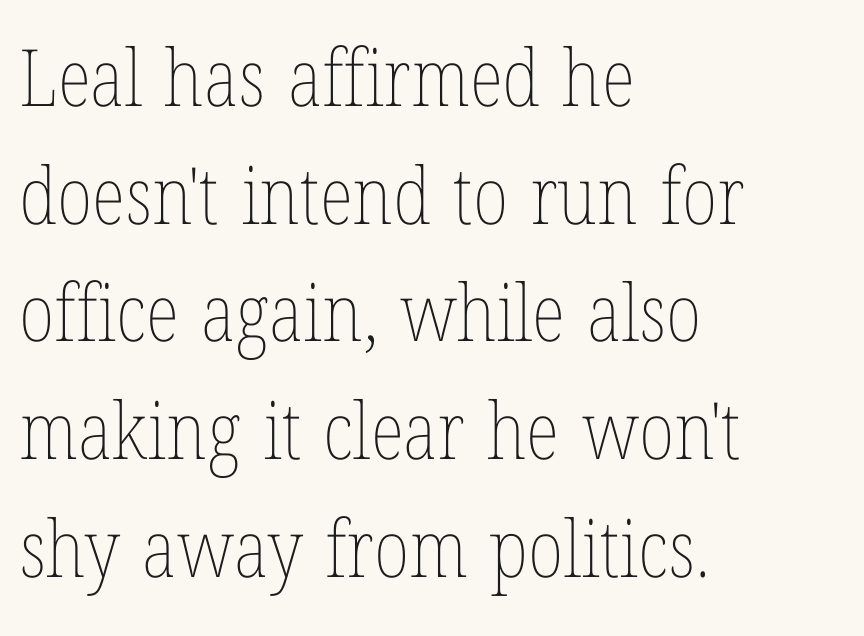
{"italic": "no", "bold": "no", "weight": "thin", "width": "condensed", "stroke_contrast": "low", "x_height": "medium", "monospaced": "no", "underline": "no", "align": "left", "line_spacing": "normal", "line_spacing_ratio": 1.49, "letter_spacing": "normal", "letter_spacing_em": 0.0, "glyph_px": 79}
